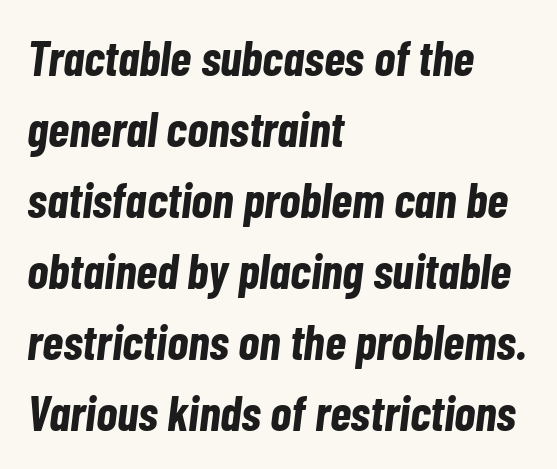
Q: Is the text bold? A: Yes.
Q: Is the text italic (slanted)? A: Yes, it leans right by about 7 degrees.
Q: Is the text underlined? A: No.
Q: How is the paragraph aligned? A: Left-aligned.
Q: Is the spacing between letters normal or unusually wide? A: Normal.
Q: Is the spacing between lines tight, normal or loose? A: Normal.
Q: Width (condensed, normal, or wide)? A: Condensed.
Q: Stroke contrast? A: Low.
Q: x-height? A: Medium.
Q: Monospaced? A: No.
